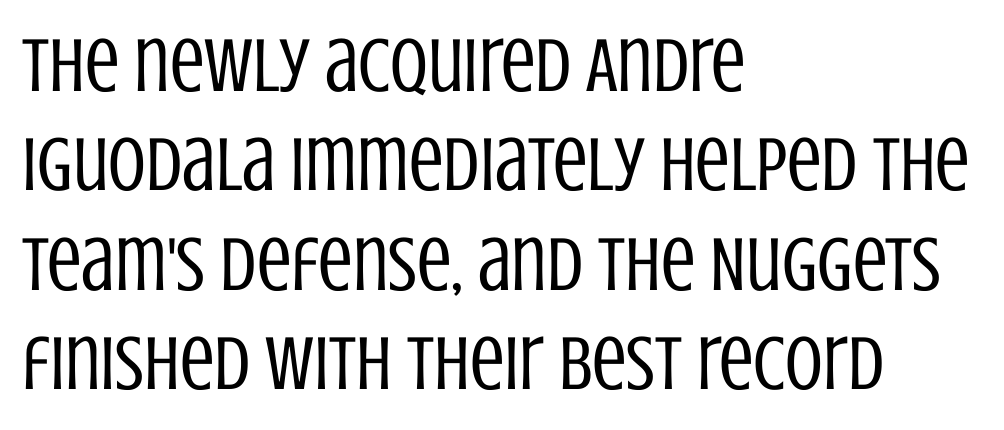
The image shows 77 px regular-weight, condensed sans-serif type, upright; set left-aligned, normal line spacing (1.29x), normal letter spacing, not underlined; low stroke contrast and a large x-height.
